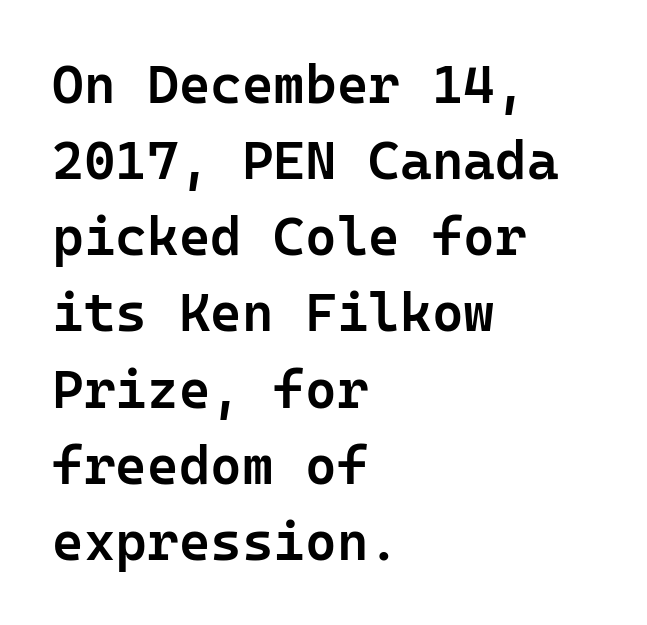
Q: Is the text bold? A: Semi-bold.
Q: Is the text italic (slanted)? A: No, it is upright.
Q: Is the typeface a serif or a sans-serif typeface? A: Sans-serif.
Q: Is the text underlined? A: No.
Q: How is the paragraph aligned? A: Left-aligned.
Q: Is the spacing between letters normal or unusually wide? A: Normal.
Q: Is the spacing between lines tight, normal or loose? A: Normal.
Q: Width (condensed, normal, or wide)? A: Normal.
Q: Stroke contrast? A: Low.
Q: x-height? A: Medium.
